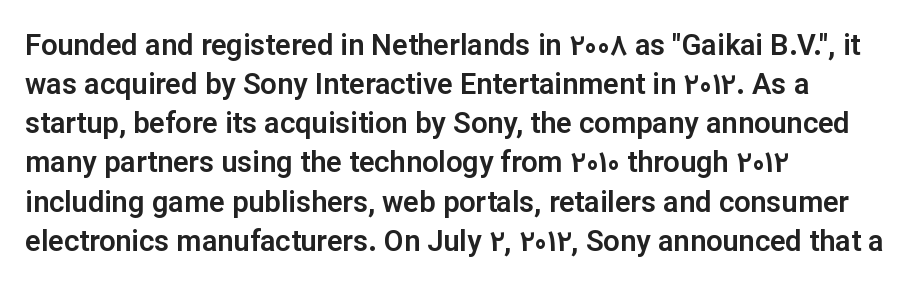
Nobody touched the tracking dial on this one. Words float on clear page, feet unadorned. The letters stand straight up with perfectly vertical stems. The face used here is proportionally spaced, like ordinary book or web type.
